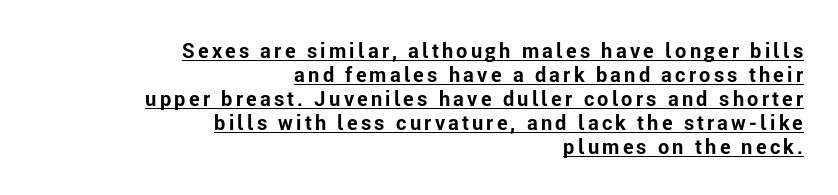
Q: Is the text bold? A: Yes.
Q: Is the text italic (slanted)? A: No, it is upright.
Q: Is the text underlined? A: Yes.
Q: How is the paragraph aligned? A: Right-aligned.
